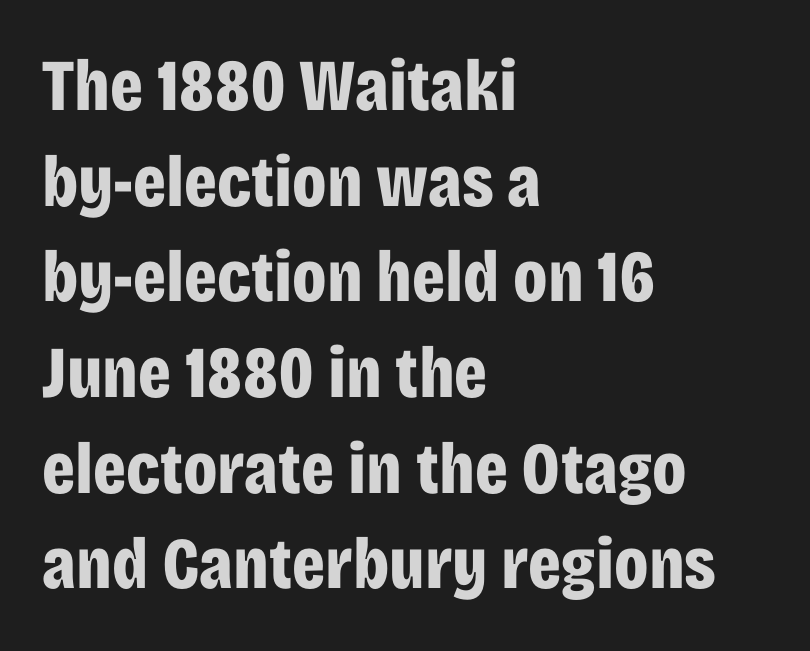
The image shows 73 px bold, condensed sans-serif type, upright; set left-aligned, normal line spacing (1.31x), normal letter spacing, not underlined; low stroke contrast and a large x-height.
